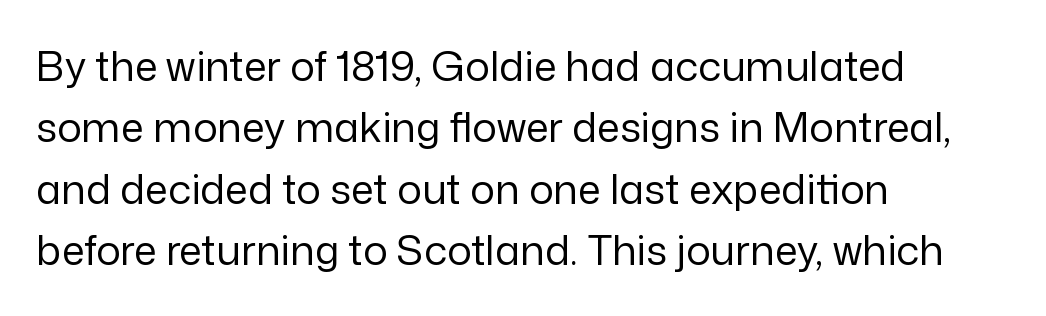
{"serif": "no", "italic": "no", "bold": "no", "weight": "regular", "width": "normal", "stroke_contrast": "low", "x_height": "medium", "monospaced": "no", "underline": "no", "align": "left", "line_spacing": "normal", "line_spacing_ratio": 1.5, "letter_spacing": "normal", "letter_spacing_em": 0.0, "glyph_px": 41}
